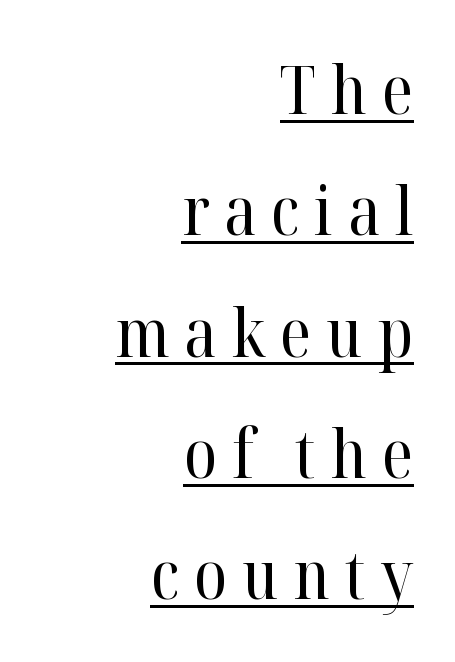
Q: Is the text bold? A: No.
Q: Is the text italic (slanted)? A: No, it is upright.
Q: Is the typeface a serif or a sans-serif typeface? A: Serif.
Q: Is the text underlined? A: Yes.
Q: How is the paragraph aligned? A: Right-aligned.
Q: Is the spacing between letters normal or unusually wide? A: Unusually wide.
Q: Width (condensed, normal, or wide)? A: Normal.
Q: Stroke contrast? A: High.
Q: x-height? A: Medium.
Q: Monospaced? A: No.
